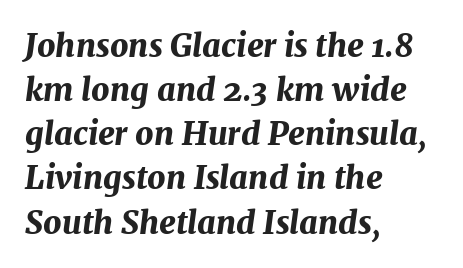
The image shows 32 px bold type, italic (leaning right); set left-aligned, normal line spacing (1.38x), normal letter spacing, not underlined; medium stroke contrast and a medium x-height.
